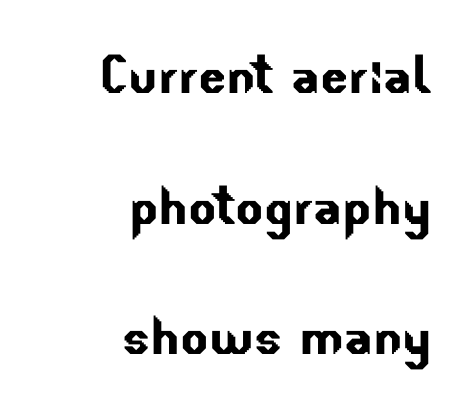
Q: Is the typeface a serif or a sans-serif typeface? A: Sans-serif.
Q: Is the text underlined? A: No.
Q: How is the paragraph aligned? A: Right-aligned.
Q: Is the spacing between letters normal or unusually wide? A: Normal.
Q: Is the spacing between lines tight, normal or loose? A: Loose.
Q: Width (condensed, normal, or wide)? A: Normal.
Q: Stroke contrast? A: Low.
Q: x-height? A: Small.
Q: Monospaced? A: No.
